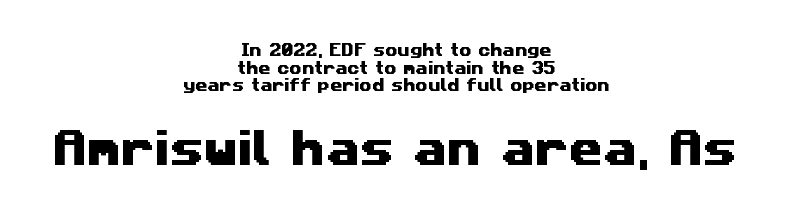
The image shows 39 px wide sans-serif type; set centered, normal line spacing (1.26x), normal letter spacing, not underlined; the second (bottom) block is 2.79x larger; medium stroke contrast and a medium x-height.
